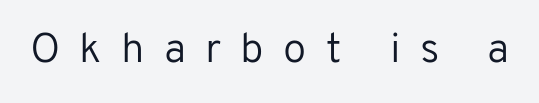
Q: Is the text bold? A: No.
Q: Is the text italic (slanted)? A: No, it is upright.
Q: Is the typeface a serif or a sans-serif typeface? A: Sans-serif.
Q: Is the text underlined? A: No.
Q: Is the spacing between letters normal or unusually wide? A: Unusually wide.
Q: Width (condensed, normal, or wide)? A: Normal.
Q: Stroke contrast? A: Low.
Q: x-height? A: Medium.
Q: Monospaced? A: No.
